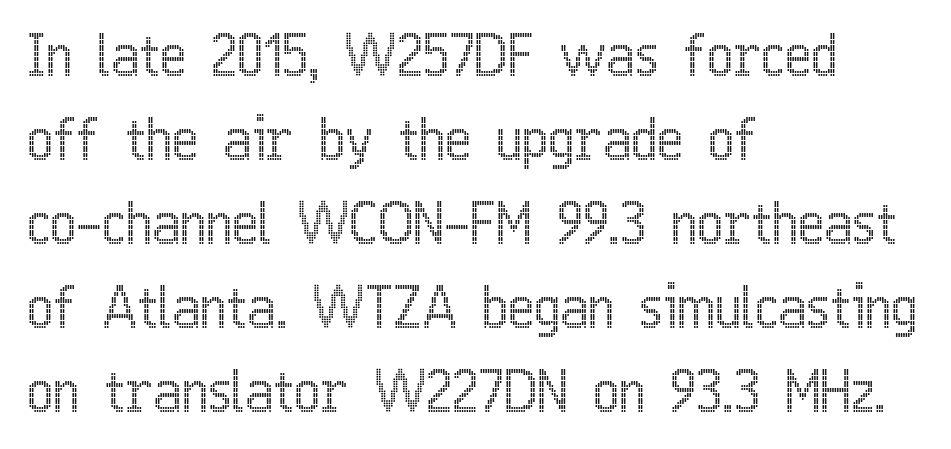
If you measured baseline to baseline, you'd find a middling distance. A typesetter would call this proportional, since set widths differ per character. The text block is weighted toward the left margin, trailing off unevenly rightward. No extra tracking has been applied to these lines. This rendering features lettering with no underline. Every stem runs plumb, perpendicular to the baseline.
